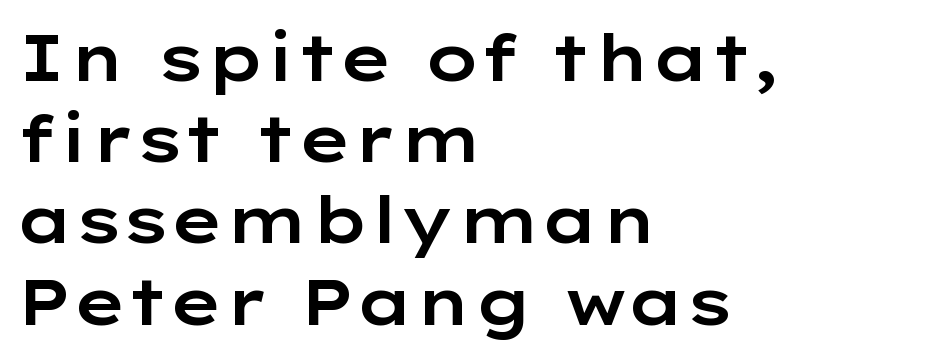
Q: Is the text italic (slanted)? A: No, it is upright.
Q: Is the typeface a serif or a sans-serif typeface? A: Sans-serif.
Q: Is the text underlined? A: No.
Q: How is the paragraph aligned? A: Left-aligned.
Q: Is the spacing between letters normal or unusually wide? A: Normal.
Q: Is the spacing between lines tight, normal or loose? A: Normal.
Q: Width (condensed, normal, or wide)? A: Wide.
Q: Stroke contrast? A: Low.
Q: x-height? A: Medium.
Q: Monospaced? A: No.
